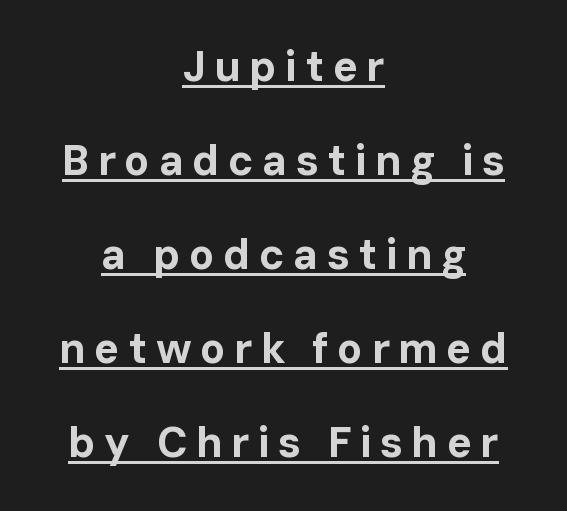
Q: Is the text bold? A: Yes.
Q: Is the text italic (slanted)? A: No, it is upright.
Q: Is the typeface a serif or a sans-serif typeface? A: Sans-serif.
Q: Is the text underlined? A: Yes.
Q: How is the paragraph aligned? A: Centered.
Q: Is the spacing between letters normal or unusually wide? A: Unusually wide.
Q: Is the spacing between lines tight, normal or loose? A: Loose.
Q: Width (condensed, normal, or wide)? A: Normal.
Q: Stroke contrast? A: Low.
Q: x-height? A: Medium.
Q: Monospaced? A: No.
